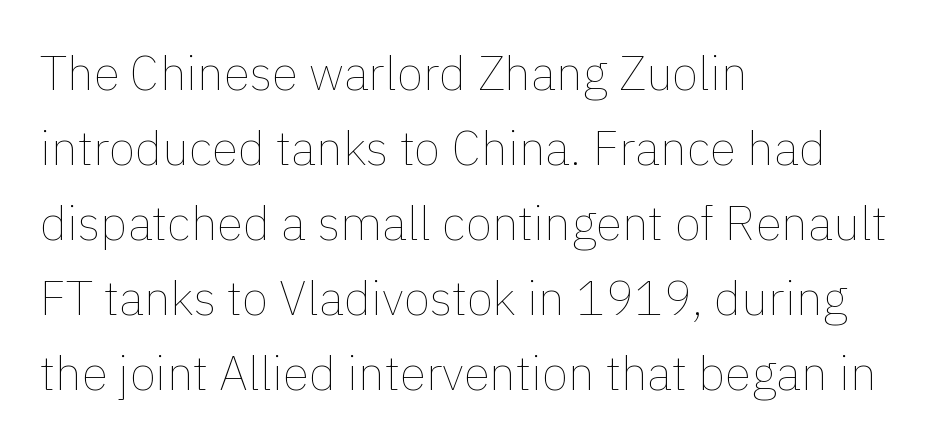
Q: Is the text bold? A: No.
Q: Is the text italic (slanted)? A: No, it is upright.
Q: Is the text underlined? A: No.
Q: How is the paragraph aligned? A: Left-aligned.
Q: Is the spacing between letters normal or unusually wide? A: Normal.
Q: Is the spacing between lines tight, normal or loose? A: Normal.
Q: Width (condensed, normal, or wide)? A: Normal.
Q: x-height? A: Medium.
Q: Monospaced? A: No.
